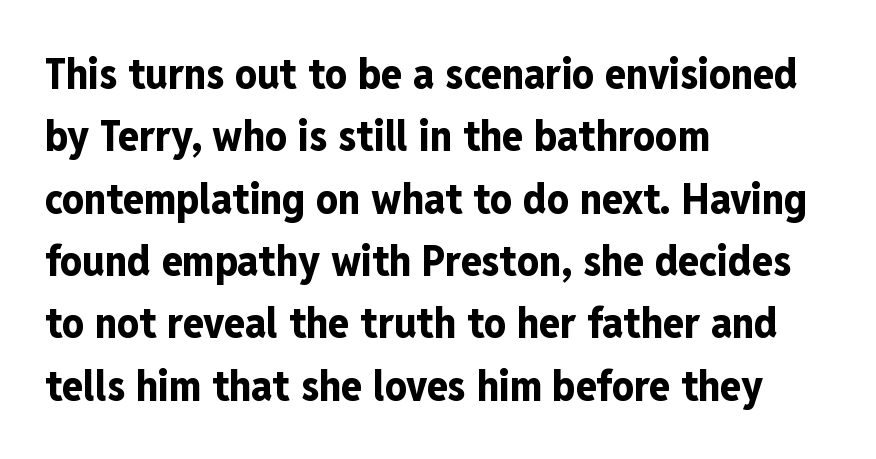
The image shows 43 px bold, condensed sans-serif type, upright; set left-aligned, normal line spacing (1.45x), normal letter spacing, not underlined; low stroke contrast and a medium x-height.
